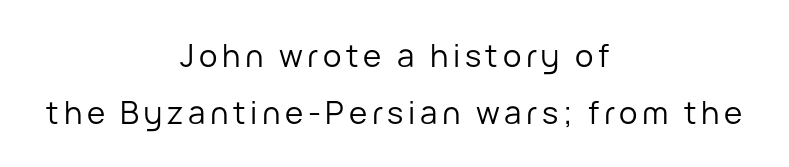
{"serif": "no", "italic": "no", "bold": "no", "weight": "regular", "width": "normal", "stroke_contrast": "low", "x_height": "medium", "monospaced": "no", "underline": "no", "align": "center", "line_spacing_ratio": 1.83, "glyph_px": 31}
